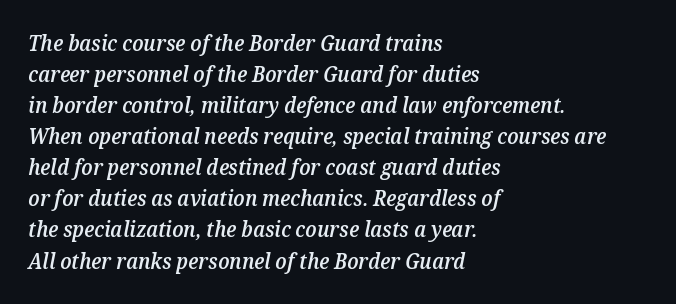
The passage shown has conventional tracking throughout. Slanted lettering throughout. Is the block centered? No — it sits flush against the left margin. The letters are semibold — heavier than regular but short of a full bold. Quick note: underline off.
